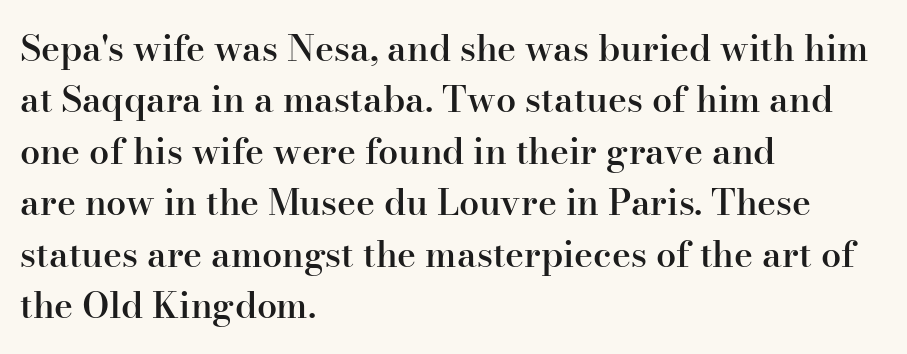
Vertically, the passage feels balanced, rows spaced as you'd expect. This rendering employs a face with finishing strokes, i.e., a serif. A student would call this left alignment; a typographer would say flush left, rag right. Posture: upright roman. Varying glyph widths throughout — classic text-font behaviour. Anything drawn beneath the words? Only blank space.
